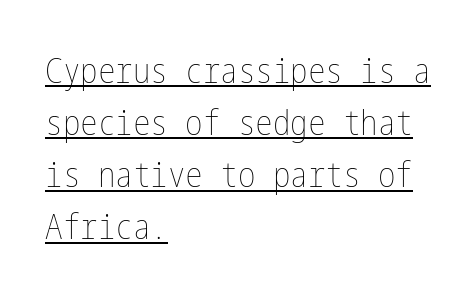
The specimen reads as upright at a glance. The setting favours the left margin, as ordinary paragraphs usually do. This sample uses plain, unmodified letter spacing. The designer left line spacing at the default. Quick note: underline on. These glyphs show unthickened strokes, regular width or finer.
